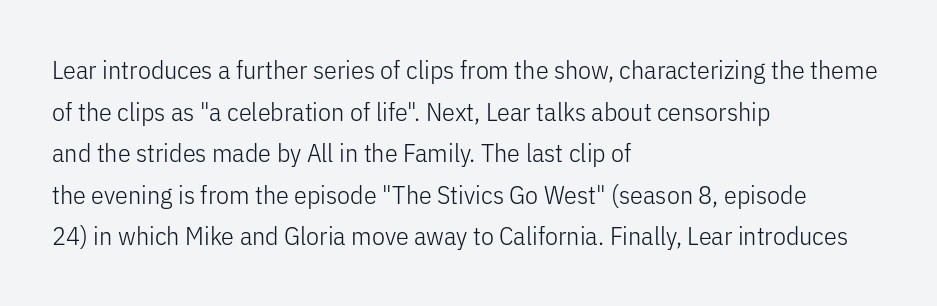
The image shows 26 px text type, upright; set left-aligned, normal line spacing (1.6x), normal letter spacing, not underlined.
